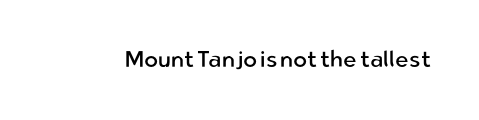
The type is set solid horizontally, with unmodified tracking. Words float on clear page, feet unadorned. A quiet, ordinary-to-light weight characterises the typeface. The type sits square on the baseline with zero lean.
